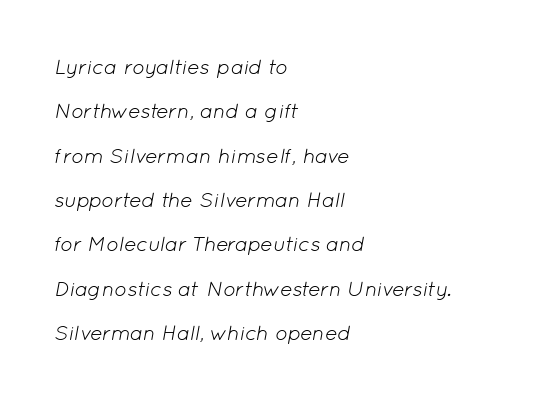
{"italic": "yes", "lean": "right", "slant_degrees": 12, "bold": "no", "underline": "no", "align": "left", "line_spacing": "loose", "line_spacing_ratio": 2.11, "letter_spacing": "normal", "letter_spacing_em": 0.0, "glyph_px": 21}
